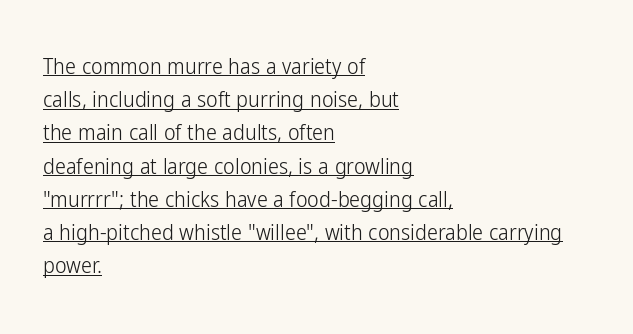
{"italic": "no", "bold": "no", "underline": "yes", "align": "left", "line_spacing": "normal", "line_spacing_ratio": 1.51, "letter_spacing": "normal", "letter_spacing_em": 0.0, "glyph_px": 22}
